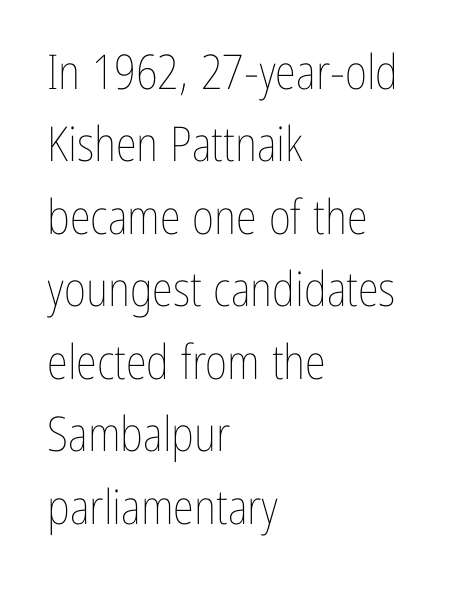
Nobody drew a line under any word here. How are the letters spaced? Ordinarily, with no added tracking. Counters stay open thanks to moderate or lighter strokes. The face used here is proportionally spaced, like ordinary book or web type.
